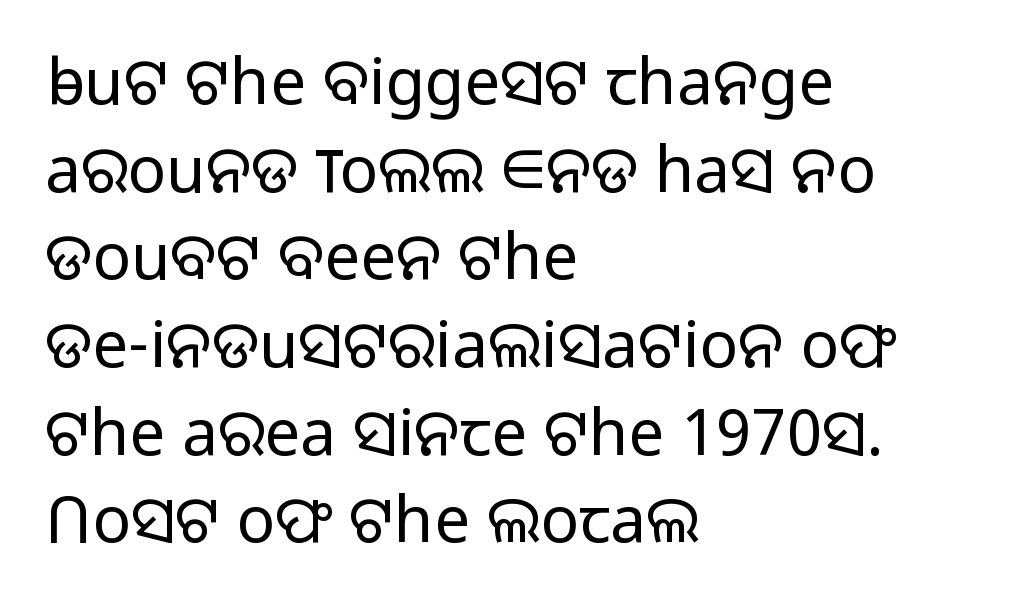
The image shows 64 px light sans-serif type, upright; set left-aligned, normal line spacing (1.37x), normal letter spacing, not underlined; low stroke contrast and a medium x-height.
